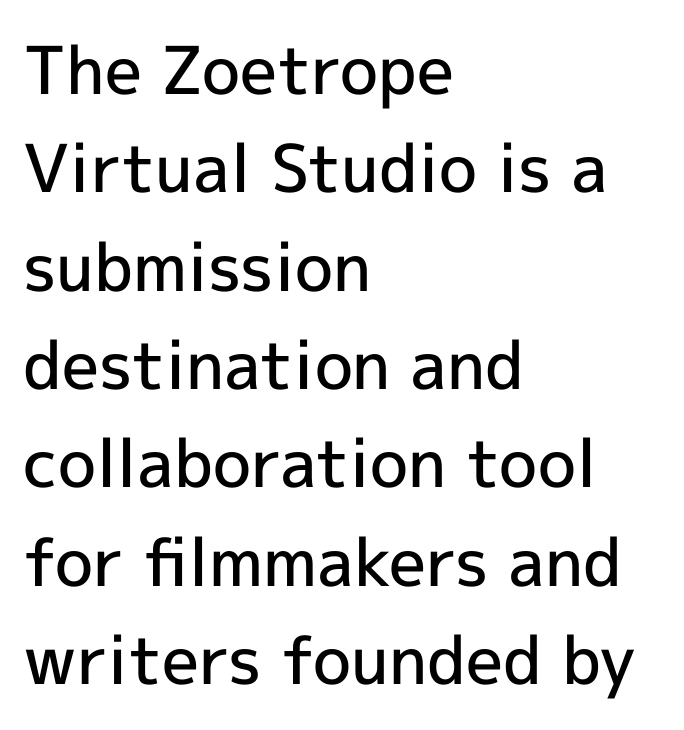
Note the varied advance widths — an 'i' is clearly narrower than an 'm'. Characters follow at the spacing the type designer built in. The letters stand upright; this is a roman face. Does the weight exceed regular? Yes, but only to semibold.
